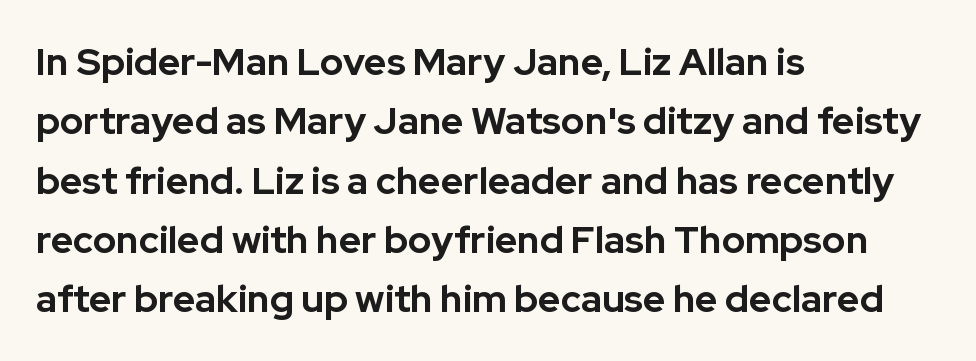
Q: Is the text bold? A: Yes.
Q: Is the text italic (slanted)? A: No, it is upright.
Q: Is the typeface a serif or a sans-serif typeface? A: Sans-serif.
Q: Is the text underlined? A: No.
Q: How is the paragraph aligned? A: Left-aligned.
Q: Is the spacing between letters normal or unusually wide? A: Normal.
Q: Is the spacing between lines tight, normal or loose? A: Normal.
Q: Width (condensed, normal, or wide)? A: Normal.
Q: Stroke contrast? A: Low.
Q: x-height? A: Medium.
Q: Monospaced? A: No.
